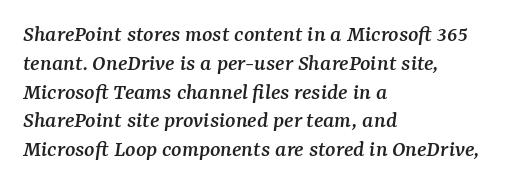
Q: Is the text italic (slanted)? A: Yes, it leans right by about 7 degrees.
Q: Is the text underlined? A: No.
Q: How is the paragraph aligned? A: Left-aligned.
Q: Is the spacing between letters normal or unusually wide? A: Normal.
